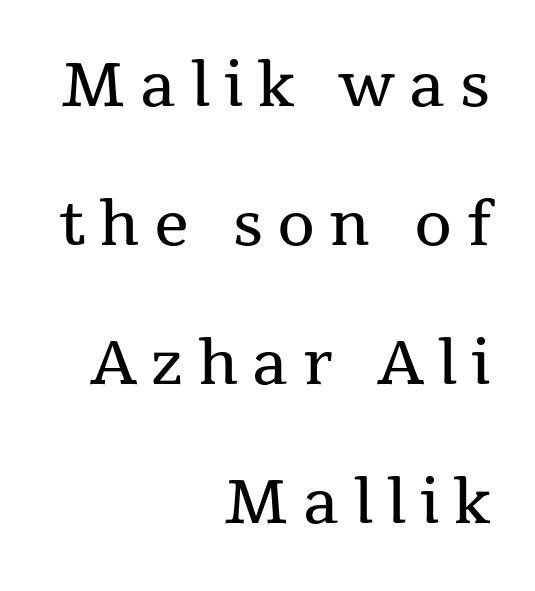
Q: Is the text bold? A: No.
Q: Is the text italic (slanted)? A: No, it is upright.
Q: Is the typeface a serif or a sans-serif typeface? A: Serif.
Q: Is the text underlined? A: No.
Q: How is the paragraph aligned? A: Right-aligned.
Q: Is the spacing between letters normal or unusually wide? A: Unusually wide.
Q: Is the spacing between lines tight, normal or loose? A: Loose.
Q: Width (condensed, normal, or wide)? A: Normal.
Q: Stroke contrast? A: Medium.
Q: x-height? A: Medium.
Q: Monospaced? A: No.
